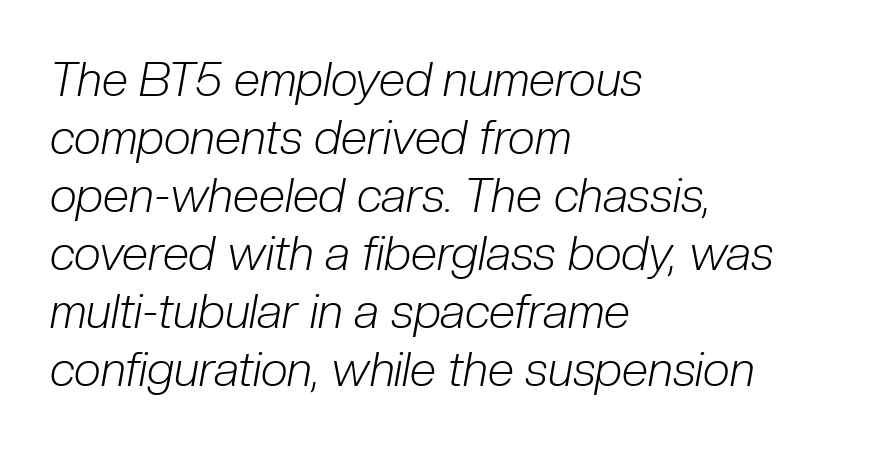
Each letter keeps its own natural width here, so spacing adapts to shape. Check under the words: just untouched page. Inter-character spacing is left at the font's built-in metrics. The lines are quadded left. The glyphs look as if they've been sheared to an angle.
